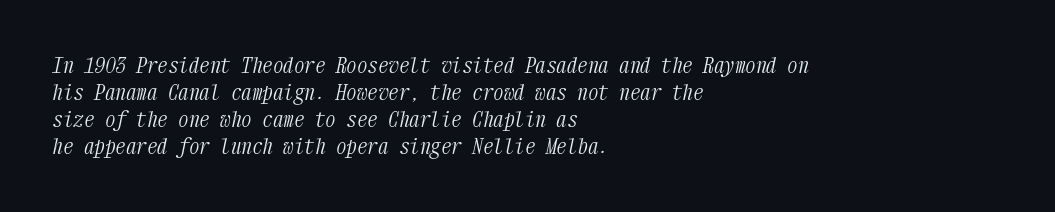
Students, note that the glyphs here touch the page at normal intervals. Reading down the block, your eye returns to a fixed left position each line. How would I describe the line gaps? Plain and ordinary. The specimen reads as italic at a glance. No extra ink here — the face is not bold. This rendering features lettering with no underline.
